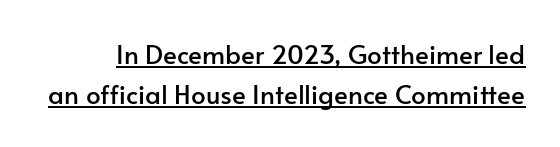
The typesetter has applied underlining to the passage shown. The horizontal fit of the characters is conventional and even. Vertical strokes here are truly vertical. If you measured baseline to baseline, you'd find a middling distance.
